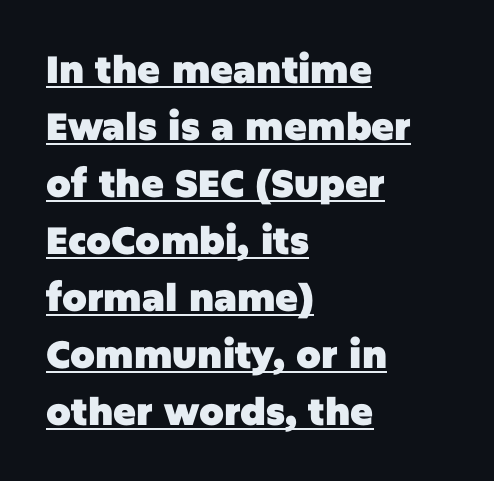
The image shows 38 px heavy sans-serif type, upright; set left-aligned, normal line spacing (1.5x), normal letter spacing, underlined; low stroke contrast and a large x-height.
